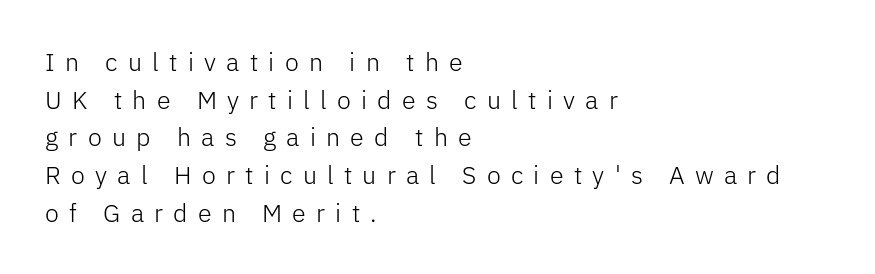
The image shows 25 px text type, upright; set left-aligned, normal line spacing (1.51x), unusually wide letter spacing (+0.41 em), not underlined.
